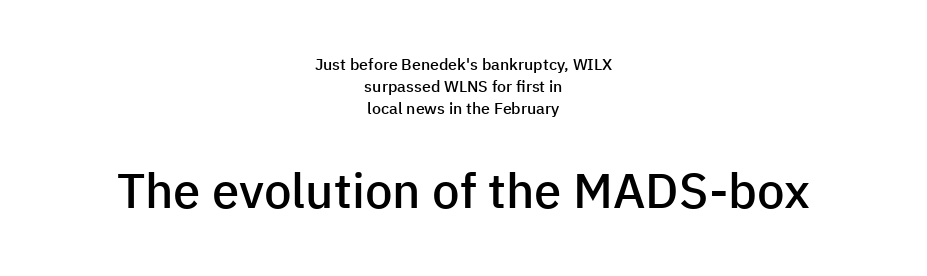
Q: Is the text bold? A: Semi-bold.
Q: Is the text italic (slanted)? A: No, it is upright.
Q: Is the typeface a serif or a sans-serif typeface? A: Sans-serif.
Q: Is the text underlined? A: No.
Q: How is the paragraph aligned? A: Centered.
Q: Is the spacing between letters normal or unusually wide? A: Normal.
Q: Is the spacing between lines tight, normal or loose? A: Normal.
Q: Which block of text is set in a larger size, the first (top) or the second (bottom)? A: The second (bottom) one.
Q: Width (condensed, normal, or wide)? A: Normal.
Q: Stroke contrast? A: Low.
Q: x-height? A: Medium.
Q: Monospaced? A: No.
